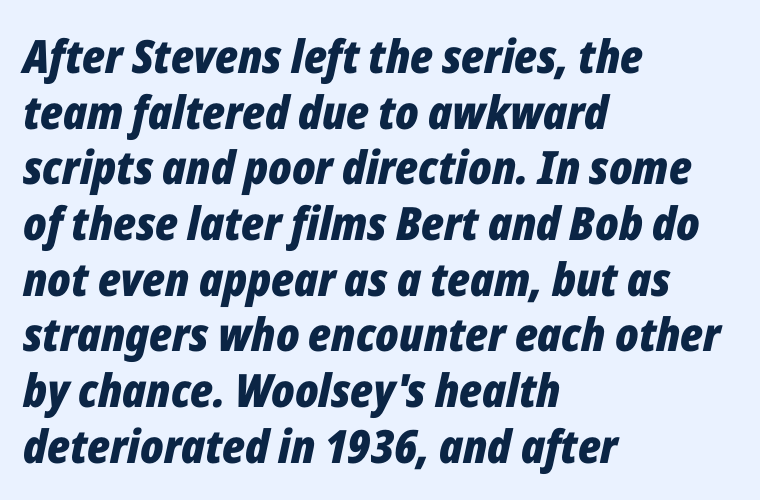
Is the letter spacing exaggerated? No — it looks like the ordinary default. One-word summary of the alignment: left. The space beneath each line is pristine and unruled. Rendered with sloped, italic letterforms.
